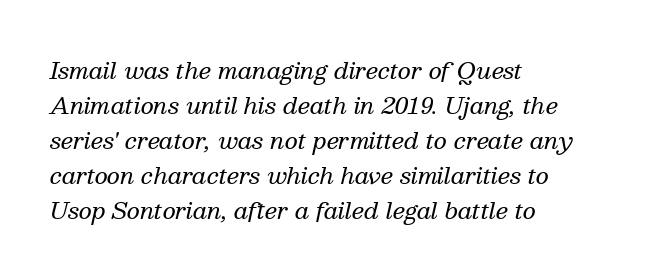
Visually the block forms a straight wall on the left and a jagged coastline on the right. Counters stay open thanks to moderate or lighter strokes. Compared with ordinary roman type, these characters are visibly tilted. Horizontal bands of white between lines are of average thickness.
